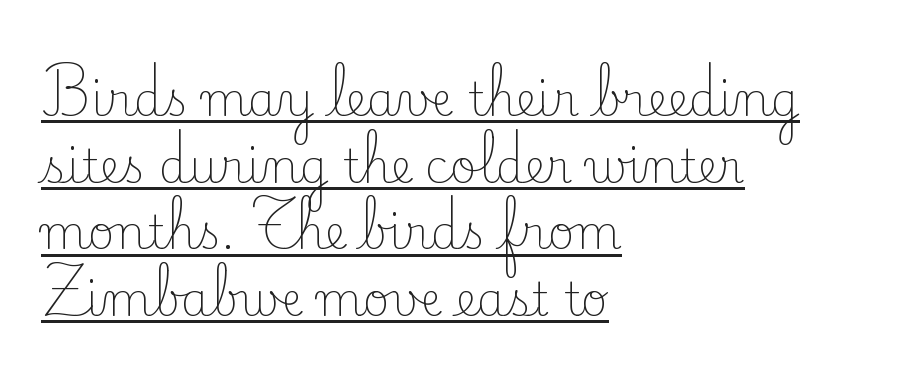
Q: Is the text bold? A: No.
Q: Is the text italic (slanted)? A: No, it is upright.
Q: Is the typeface a serif or a sans-serif typeface? A: Serif.
Q: Is the text underlined? A: Yes.
Q: How is the paragraph aligned? A: Left-aligned.
Q: Is the spacing between letters normal or unusually wide? A: Normal.
Q: Is the spacing between lines tight, normal or loose? A: Normal.
Q: Width (condensed, normal, or wide)? A: Normal.
Q: Stroke contrast? A: Low.
Q: x-height? A: Small.
Q: Monospaced? A: No.
